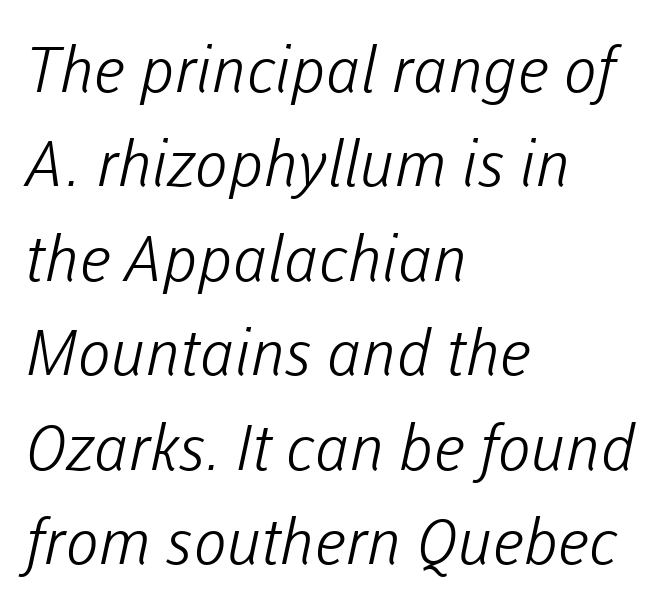
Q: Is the text bold? A: No.
Q: Is the typeface a serif or a sans-serif typeface? A: Sans-serif.
Q: Is the text underlined? A: No.
Q: How is the paragraph aligned? A: Left-aligned.
Q: Is the spacing between letters normal or unusually wide? A: Normal.
Q: Is the spacing between lines tight, normal or loose? A: Normal.
Q: Width (condensed, normal, or wide)? A: Normal.
Q: Stroke contrast? A: Low.
Q: x-height? A: Medium.
Q: Monospaced? A: No.
